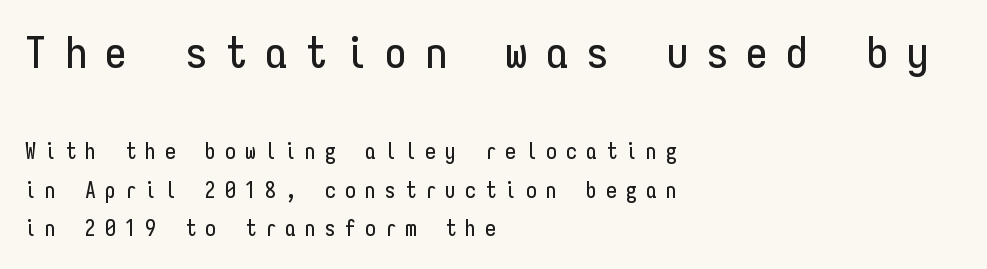
{"serif": "no", "italic": "no", "width": "condensed", "stroke_contrast": "low", "x_height": "medium", "monospaced": "yes", "underline": "no", "align": "left", "line_spacing_ratio": 1.75, "letter_spacing": "wide", "letter_spacing_em": 0.41, "larger_block": "first", "size_ratio": 2.0, "glyph_px": 44}
